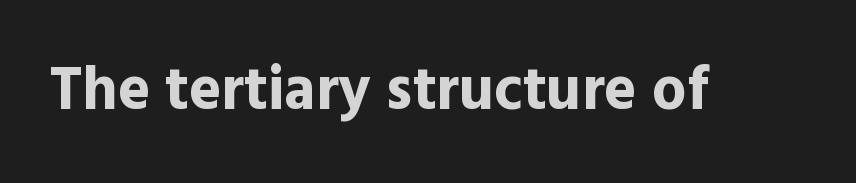
{"serif": "no", "italic": "no", "bold": "yes", "weight": "bold", "width": "normal", "x_height": "medium", "monospaced": "no", "underline": "no", "letter_spacing": "normal", "letter_spacing_em": 0.0, "glyph_px": 61}
